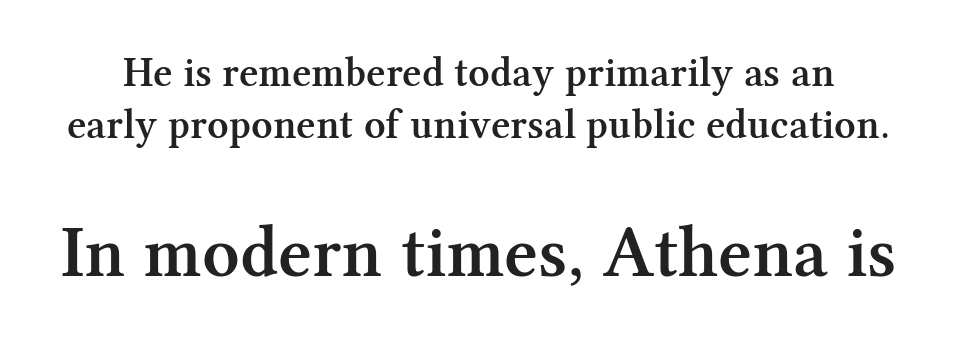
The image shows 73 px semibold serif type, upright; set line spacing 1.23x, normal letter spacing, not underlined; the second (bottom) block is 1.74x larger; medium stroke contrast and a medium x-height.
